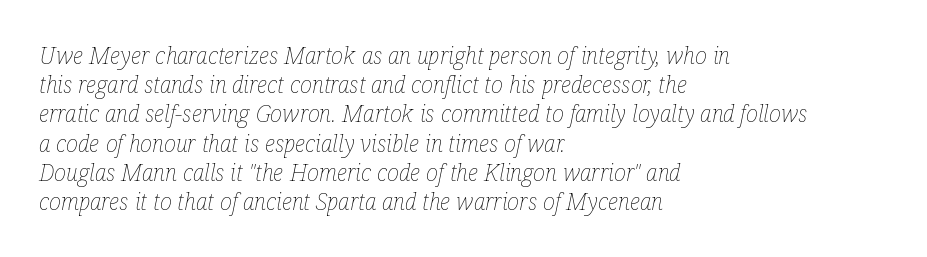
{"italic": "yes", "lean": "right", "slant_degrees": 12, "bold": "no", "underline": "no", "align": "left", "line_spacing": "normal", "line_spacing_ratio": 1.27, "letter_spacing": "normal", "letter_spacing_em": 0.0, "glyph_px": 23}
